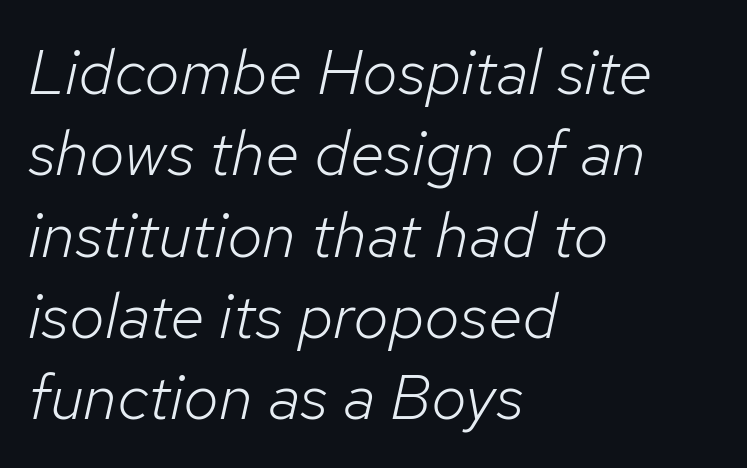
Q: Is the text bold? A: No.
Q: Is the text italic (slanted)? A: Yes, it leans right by about 12 degrees.
Q: Is the text underlined? A: No.
Q: How is the paragraph aligned? A: Left-aligned.
Q: Is the spacing between letters normal or unusually wide? A: Normal.
Q: Is the spacing between lines tight, normal or loose? A: Normal.
Q: Width (condensed, normal, or wide)? A: Normal.
Q: Stroke contrast? A: Low.
Q: x-height? A: Medium.
Q: Monospaced? A: No.
